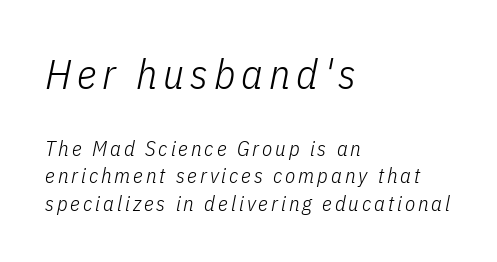
The image shows 42 px light, condensed type, italic (leaning right); set left-aligned, normal line spacing (1.31x), not underlined; the first (top) block is 2.0x larger; low stroke contrast and a medium x-height.
